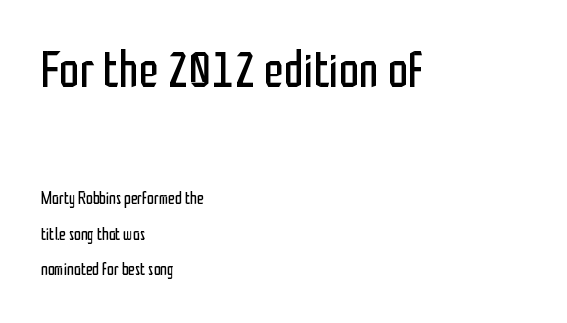
Q: Is the text bold? A: No.
Q: Is the text italic (slanted)? A: No, it is upright.
Q: Is the typeface a serif or a sans-serif typeface? A: Sans-serif.
Q: Is the text underlined? A: No.
Q: How is the paragraph aligned? A: Left-aligned.
Q: Is the spacing between letters normal or unusually wide? A: Normal.
Q: Is the spacing between lines tight, normal or loose? A: Loose.
Q: Which block of text is set in a larger size, the first (top) or the second (bottom)? A: The first (top) one.
Q: Width (condensed, normal, or wide)? A: Condensed.
Q: Stroke contrast? A: Low.
Q: x-height? A: Medium.
Q: Monospaced? A: No.
